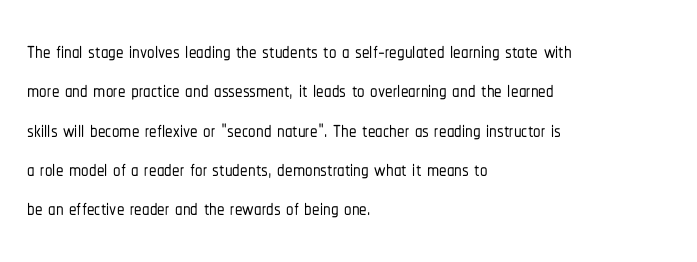
Q: Is the text italic (slanted)? A: No, it is upright.
Q: Is the typeface a serif or a sans-serif typeface? A: Sans-serif.
Q: Is the text underlined? A: No.
Q: How is the paragraph aligned? A: Left-aligned.
Q: Is the spacing between letters normal or unusually wide? A: Normal.
Q: Is the spacing between lines tight, normal or loose? A: Normal.
Q: Width (condensed, normal, or wide)? A: Condensed.
Q: Stroke contrast? A: Low.
Q: x-height? A: Medium.
Q: Monospaced? A: No.
